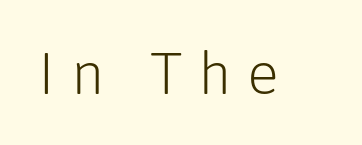
{"serif": "no", "italic": "no", "bold": "no", "weight": "light", "width": "normal", "stroke_contrast": "low", "x_height": "medium", "monospaced": "no", "underline": "no", "letter_spacing": "wide", "letter_spacing_em": 0.27, "glyph_px": 59}
